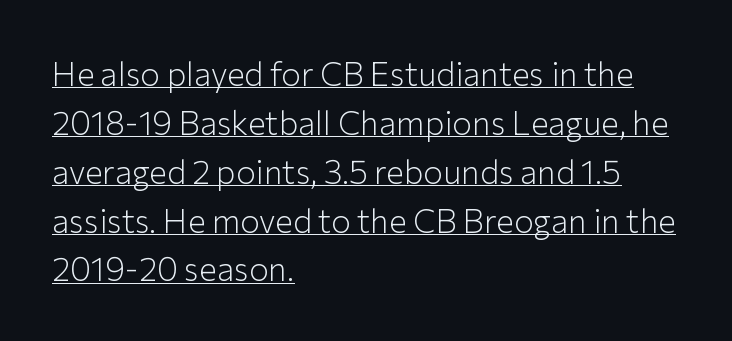
The image shows 33 px light sans-serif type, upright; set left-aligned, normal line spacing (1.48x), normal letter spacing, underlined; low stroke contrast and a medium x-height.
